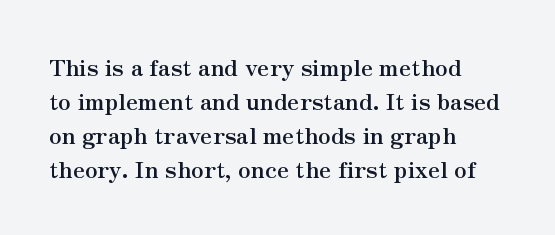
The image shows 23 px bold type, upright; set left-aligned, normal line spacing (1.48x), normal letter spacing, not underlined.
